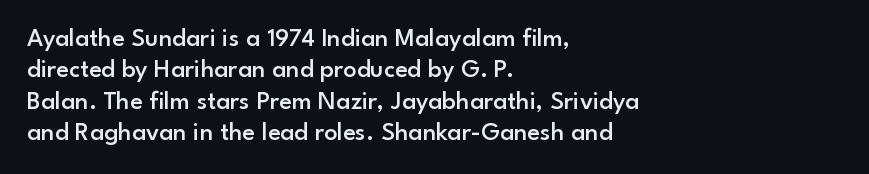
Here the glyphs are tracked normally, forming tight word shapes. Posture: vertical. Quick note: underline off. In CSS terms this would be text-align: left. This is moderately heavy type, rendered in semibold.
